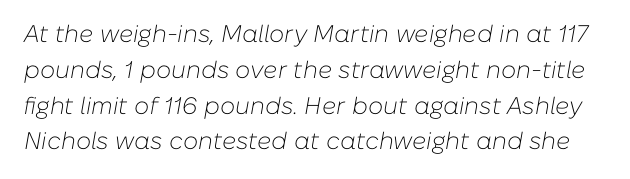
{"italic": "yes", "lean": "right", "slant_degrees": 10, "bold": "no", "underline": "no", "line_spacing": "normal", "line_spacing_ratio": 1.49, "letter_spacing": "normal", "letter_spacing_em": 0.0, "glyph_px": 24}
